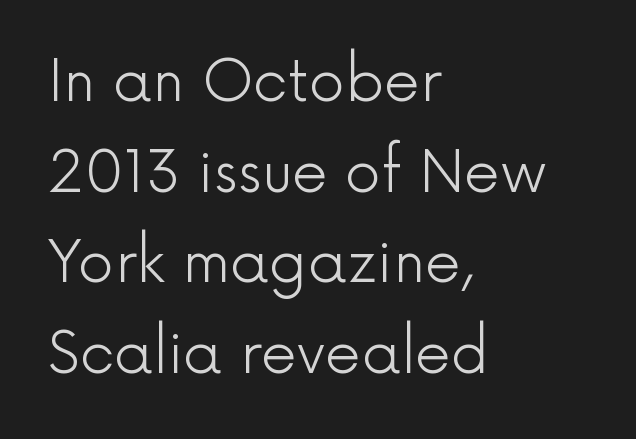
The image shows 57 px light sans-serif type, upright; set left-aligned, normal line spacing (1.59x), normal letter spacing, not underlined; a medium x-height.
